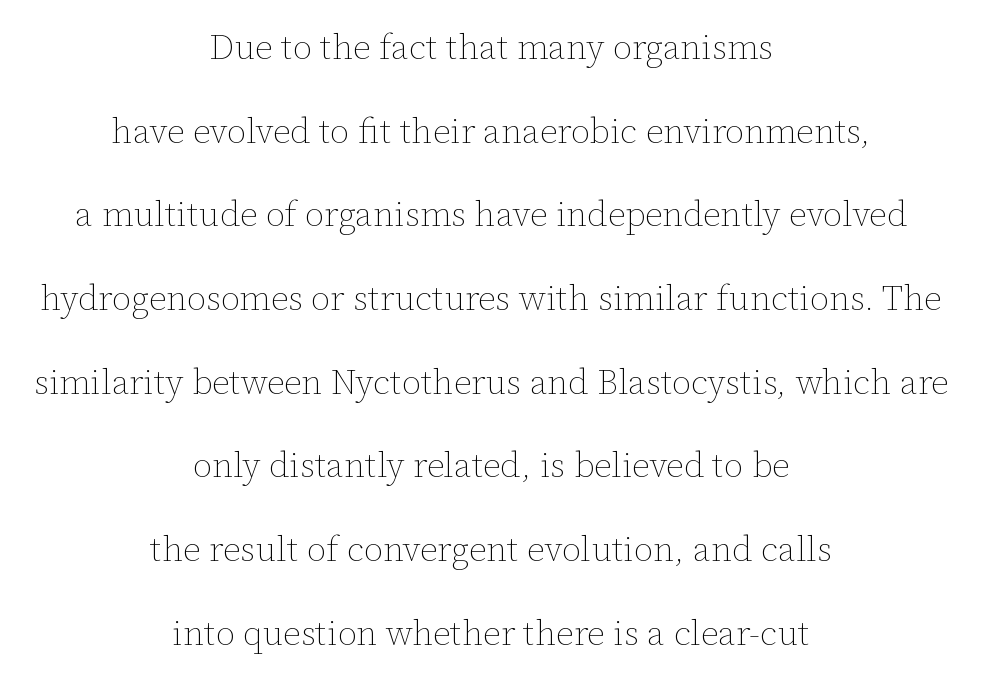
Q: Is the text bold? A: No.
Q: Is the text italic (slanted)? A: No, it is upright.
Q: Is the text underlined? A: No.
Q: How is the paragraph aligned? A: Centered.
Q: Is the spacing between letters normal or unusually wide? A: Normal.
Q: Is the spacing between lines tight, normal or loose? A: Loose.
Q: Width (condensed, normal, or wide)? A: Normal.
Q: Stroke contrast? A: Low.
Q: x-height? A: Medium.
Q: Monospaced? A: No.
